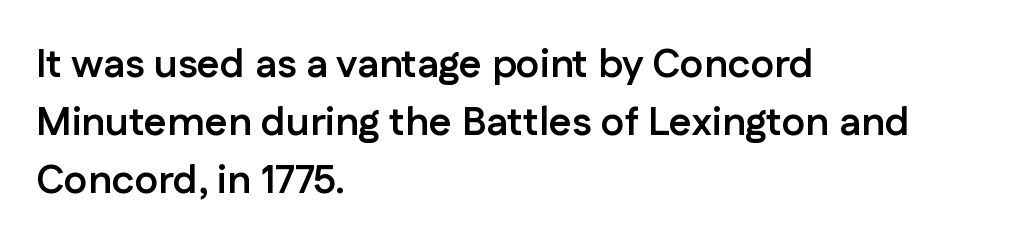
The image shows 40 px semibold sans-serif type, upright; set left-aligned, normal line spacing (1.45x), normal letter spacing, not underlined; low stroke contrast and a medium x-height.
